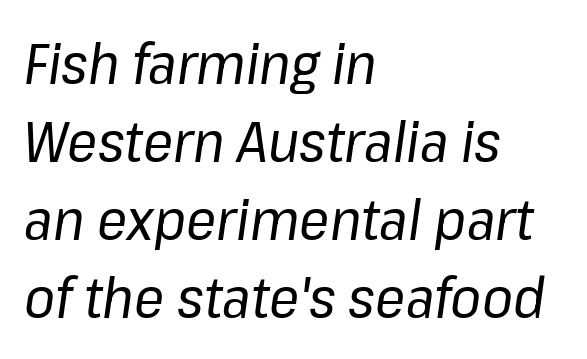
The image shows 56 px regular-weight type, italic (leaning right); set left-aligned, normal line spacing (1.39x), normal letter spacing, not underlined; low stroke contrast and a medium x-height.
